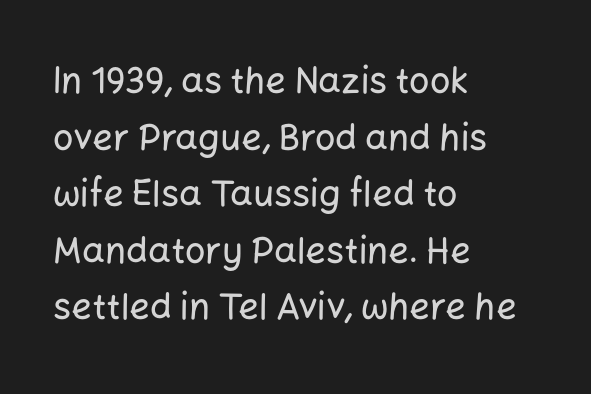
Q: Is the text italic (slanted)? A: No, it is upright.
Q: Is the typeface a serif or a sans-serif typeface? A: Sans-serif.
Q: Is the text underlined? A: No.
Q: How is the paragraph aligned? A: Left-aligned.
Q: Is the spacing between letters normal or unusually wide? A: Normal.
Q: Is the spacing between lines tight, normal or loose? A: Normal.
Q: Width (condensed, normal, or wide)? A: Normal.
Q: Stroke contrast? A: Low.
Q: x-height? A: Medium.
Q: Monospaced? A: No.
